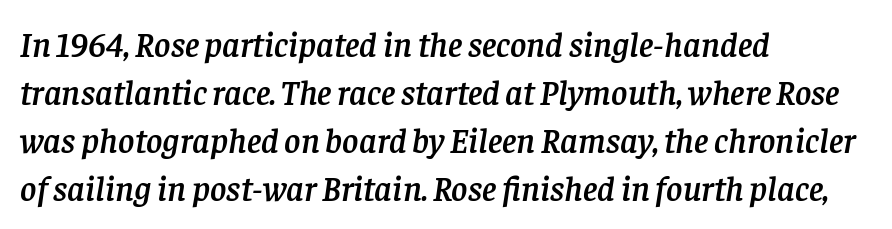
The designer went with a serif here, giving each stem small feet. It's the slanting kind of type. Interline gaps are of average width in this sample. Nobody drew a line under any word here. Spacing between characters is what you'd get straight out of the box.
